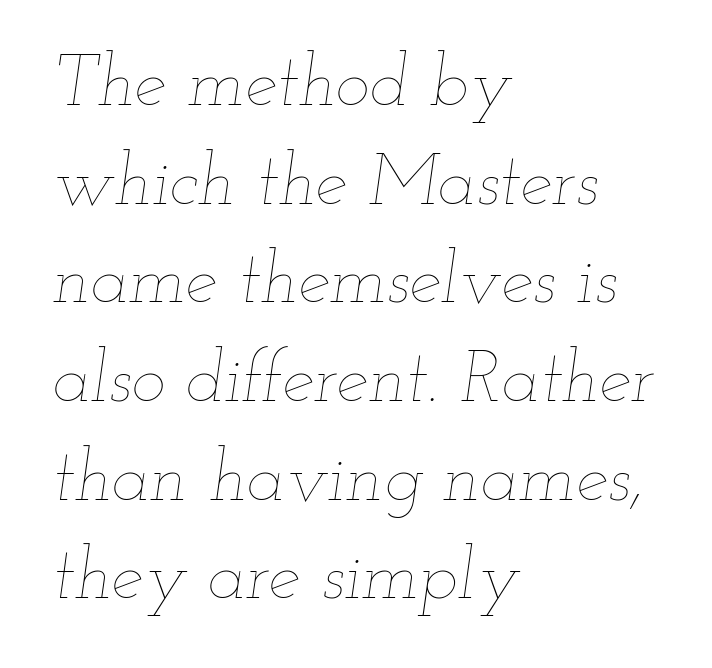
{"italic": "yes", "lean": "right", "slant_degrees": 12, "bold": "no", "weight": "thin", "width": "wide", "stroke_contrast": "low", "x_height": "small", "monospaced": "no", "underline": "no", "align": "left", "line_spacing": "normal", "line_spacing_ratio": 1.37, "letter_spacing": "normal", "letter_spacing_em": 0.0, "glyph_px": 72}
